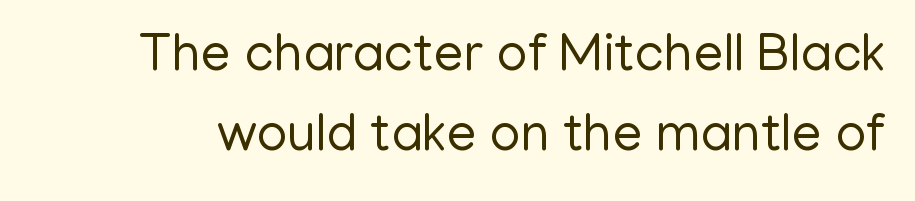
Weight: in the light-to-regular range. Letter spacing: default. Are there feet on the stems? There aren't — it's a sans. The passage shown is typed in a proportional face where columns would drift.
